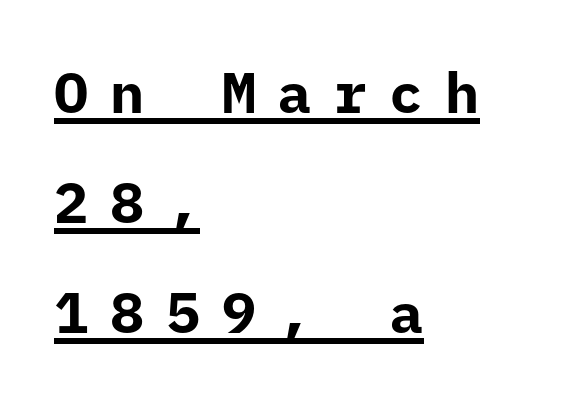
{"serif": "no", "italic": "no", "bold": "yes", "weight": "bold", "width": "normal", "stroke_contrast": "low", "x_height": "medium", "monospaced": "yes", "underline": "yes", "align": "left", "line_spacing": "loose", "line_spacing_ratio": 1.93, "letter_spacing": "wide", "letter_spacing_em": 0.38, "glyph_px": 57}
